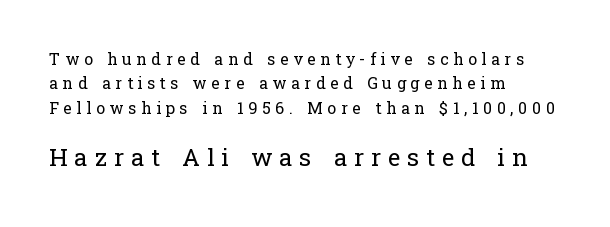
{"italic": "no", "bold": "no", "underline": "no", "align": "left", "line_spacing": "normal", "line_spacing_ratio": 1.53, "letter_spacing": "wide", "letter_spacing_em": 0.29, "larger_block": "second", "size_ratio": 1.5, "glyph_px": 24}
